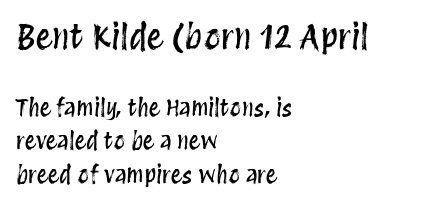
{"italic": "no", "width": "condensed", "stroke_contrast": "medium", "x_height": "large", "monospaced": "no", "underline": "no", "align": "left", "line_spacing": "normal", "line_spacing_ratio": 1.46, "letter_spacing": "normal", "letter_spacing_em": 0.0, "larger_block": "first", "size_ratio": 1.48, "glyph_px": 34}
